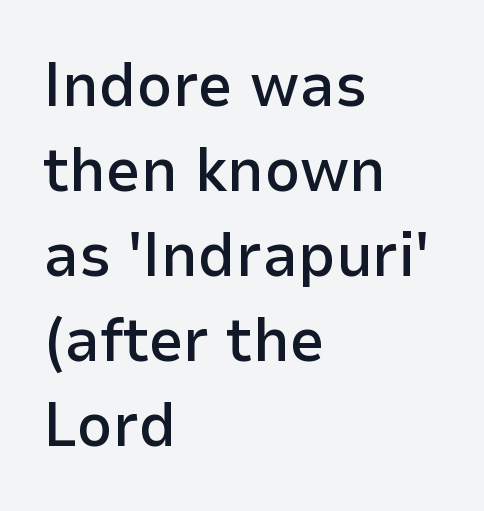
The image shows 62 px semibold sans-serif type, upright; set left-aligned, normal line spacing (1.37x), normal letter spacing, not underlined; low stroke contrast and a medium x-height.
